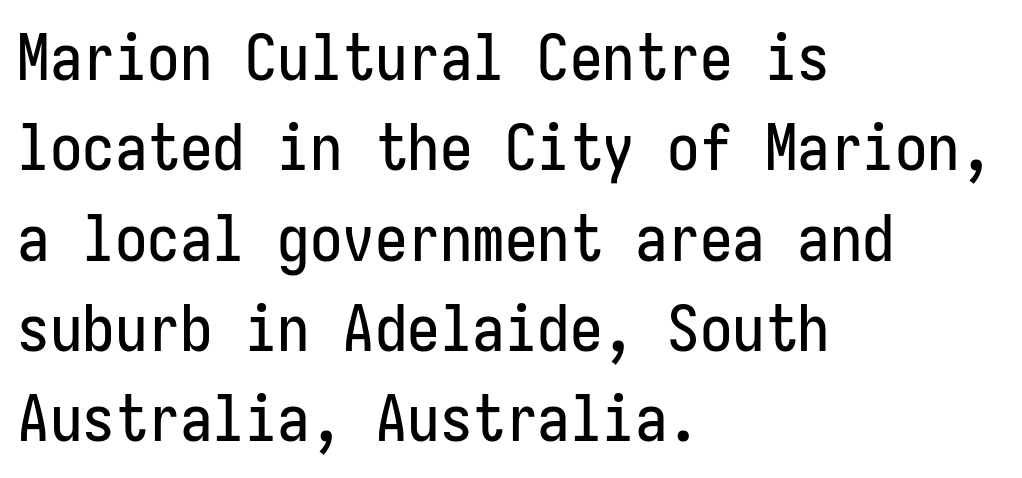
Q: Is the text italic (slanted)? A: No, it is upright.
Q: Is the typeface a serif or a sans-serif typeface? A: Sans-serif.
Q: Is the text underlined? A: No.
Q: How is the paragraph aligned? A: Left-aligned.
Q: Is the spacing between letters normal or unusually wide? A: Normal.
Q: Is the spacing between lines tight, normal or loose? A: Normal.
Q: Width (condensed, normal, or wide)? A: Condensed.
Q: Stroke contrast? A: Low.
Q: x-height? A: Medium.
